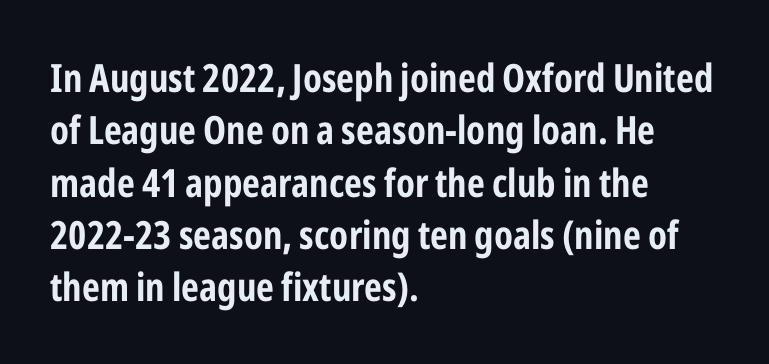
{"serif": "no", "italic": "no", "bold": "yes", "weight": "bold", "width": "condensed", "stroke_contrast": "low", "x_height": "medium", "monospaced": "no", "underline": "no", "align": "left", "line_spacing": "normal", "line_spacing_ratio": 1.34, "letter_spacing": "normal", "letter_spacing_em": 0.0, "glyph_px": 39}
